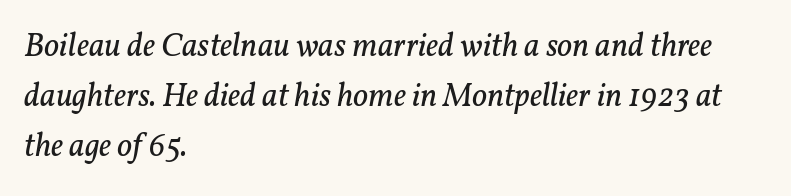
Glyph-to-glyph distance matches everyday printed text. One glance says typical: line gaps are just what's usual. Unmarked baselines from the first word to the last. Spacing verdict: proportional, widths tailored to each character. Regarding serifs, this sample has them.
